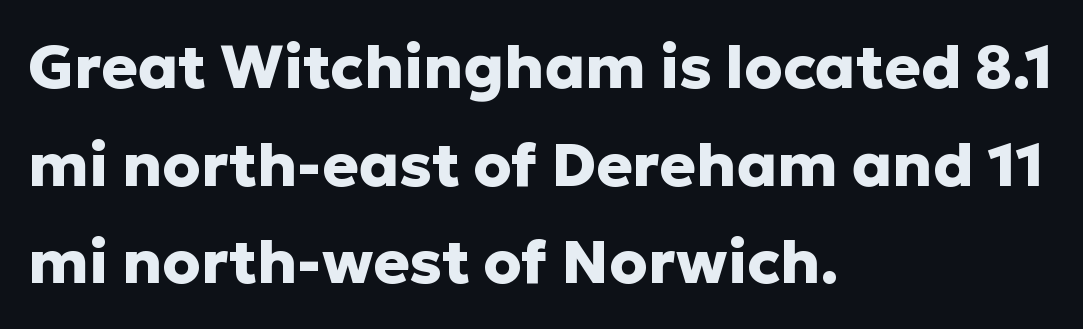
{"serif": "no", "italic": "no", "bold": "yes", "weight": "heavy", "width": "normal", "stroke_contrast": "low", "x_height": "medium", "monospaced": "no", "underline": "no", "align": "left", "line_spacing": "normal", "line_spacing_ratio": 1.6, "letter_spacing": "normal", "letter_spacing_em": 0.0, "glyph_px": 61}
